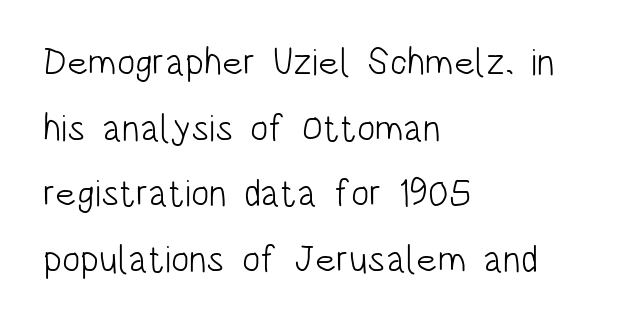
Q: Is the text bold? A: No.
Q: Is the text italic (slanted)? A: No, it is upright.
Q: Is the typeface a serif or a sans-serif typeface? A: Sans-serif.
Q: Is the text underlined? A: No.
Q: How is the paragraph aligned? A: Left-aligned.
Q: Is the spacing between letters normal or unusually wide? A: Normal.
Q: Width (condensed, normal, or wide)? A: Condensed.
Q: Stroke contrast? A: Low.
Q: x-height? A: Large.
Q: Monospaced? A: No.
